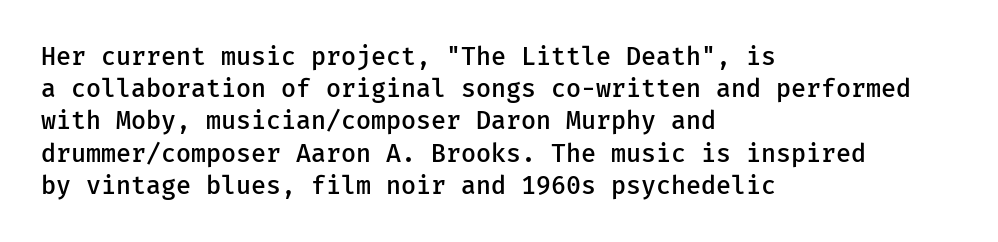
{"italic": "no", "bold": "semi", "underline": "no", "align": "left", "line_spacing": "normal", "line_spacing_ratio": 1.29, "letter_spacing": "normal", "letter_spacing_em": 0.0, "glyph_px": 25}
